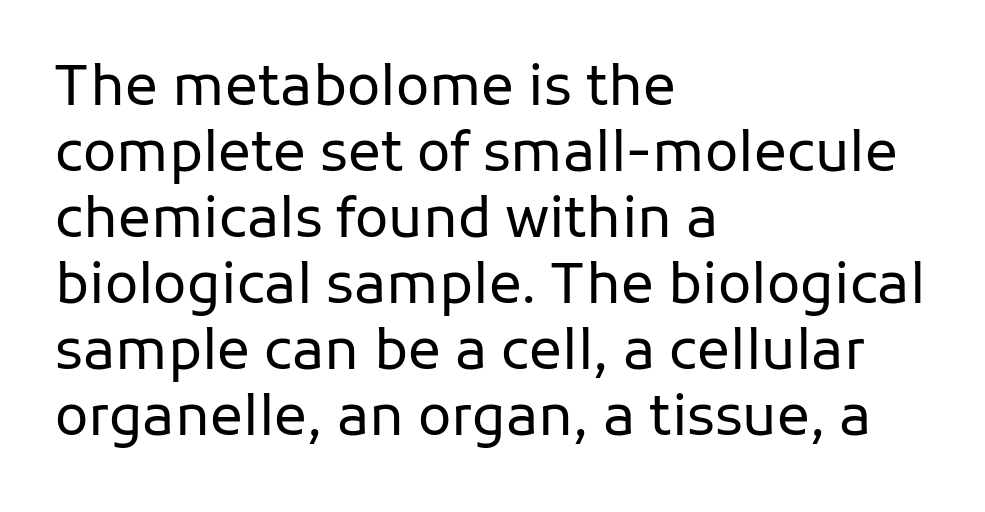
The image shows 55 px regular-weight sans-serif type, upright; set left-aligned, line spacing 1.2x, normal letter spacing, not underlined; low stroke contrast and a medium x-height.
